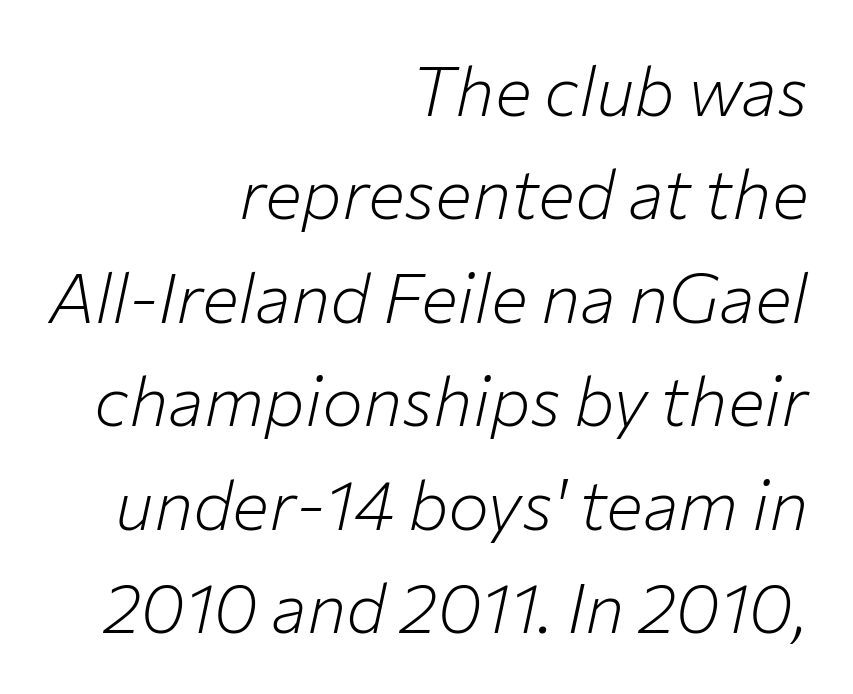
{"italic": "yes", "lean": "right", "slant_degrees": 12, "bold": "no", "weight": "light", "width": "normal", "stroke_contrast": "low", "x_height": "medium", "monospaced": "no", "underline": "no", "align": "right", "line_spacing": "normal", "line_spacing_ratio": 1.5, "letter_spacing": "normal", "letter_spacing_em": 0.0, "glyph_px": 69}
